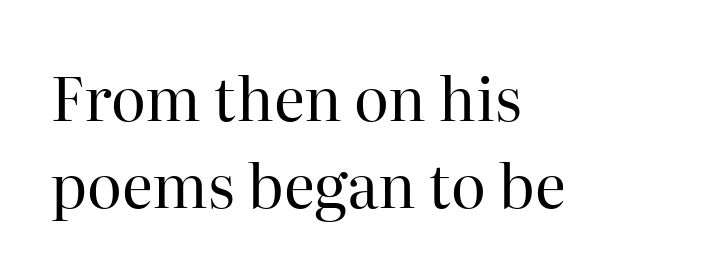
Is there much room between lines? A standard amount, neither cramped nor airy. The letters carry serifs — small finishing strokes at the ends of their stems. In terms of posture, this sample is upright. A clean baseline with only descenders dipping below it. A classic flush-left, rag-right setting is used for this passage. Counters stay open thanks to moderate or lighter strokes.
